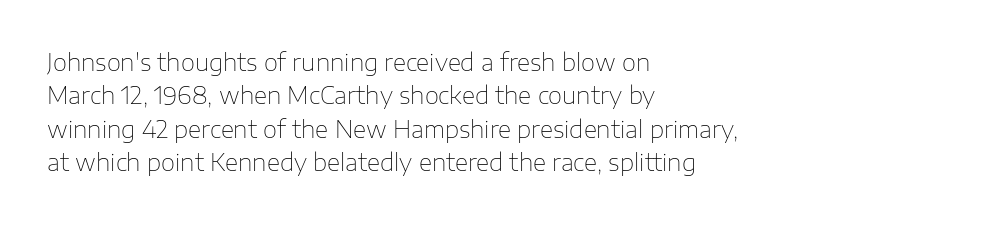
Q: Is the text bold? A: No.
Q: Is the text italic (slanted)? A: No, it is upright.
Q: Is the text underlined? A: No.
Q: How is the paragraph aligned? A: Left-aligned.
Q: Is the spacing between letters normal or unusually wide? A: Normal.
Q: Is the spacing between lines tight, normal or loose? A: Normal.
